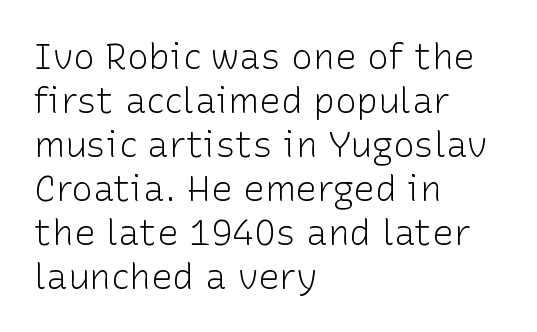
The image shows 36 px light sans-serif type, upright; set left-aligned, line spacing 1.22x, normal letter spacing, not underlined; low stroke contrast and a medium x-height.
